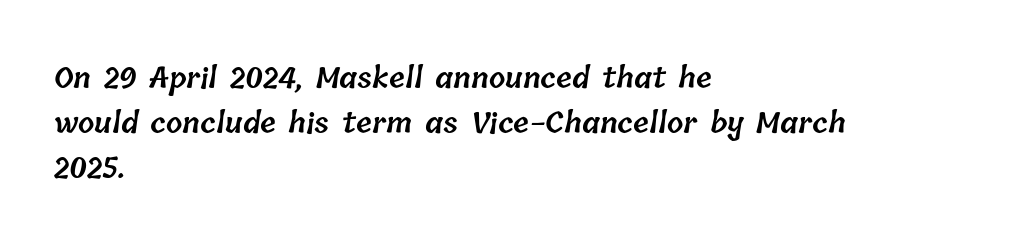
The image shows 29 px semibold type; set left-aligned, normal line spacing (1.55x), normal letter spacing, not underlined; low stroke contrast and a medium x-height.
